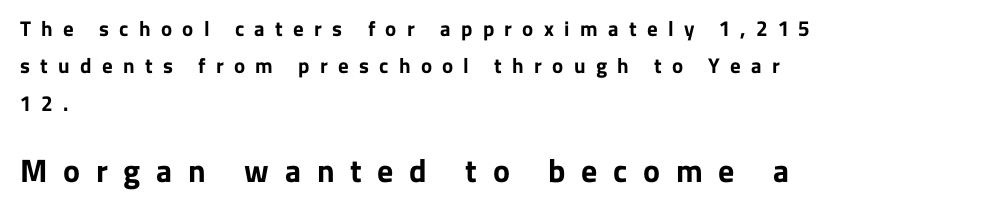
The image shows 32 px bold sans-serif type, upright; set left-aligned, line spacing 1.78x, unusually wide letter spacing (+0.49 em), not underlined; the second (bottom) block is 1.52x larger; low stroke contrast and a medium x-height.
